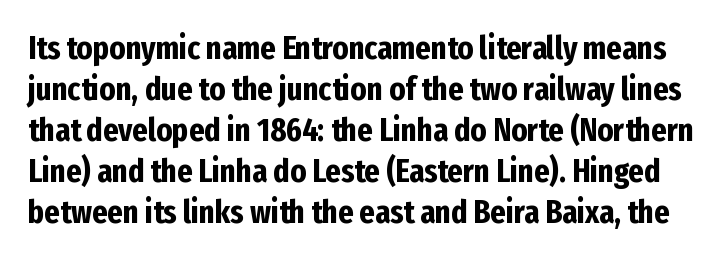
This rendering leaves character spacing at its baseline value. Anything drawn beneath the words? Only blank space. Does the lettering tilt? It doesn't — this is upright. Stroke terminals: plain, sans-serif. Weight check: bold — yes, fully.
